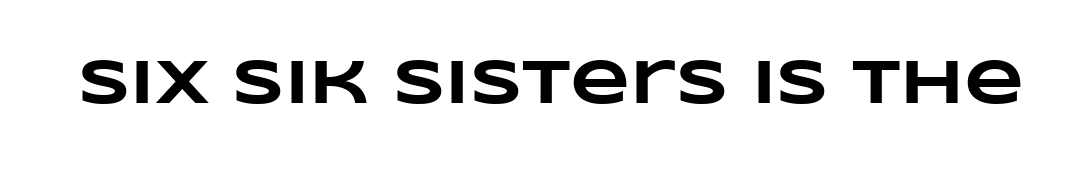
Weight check: bold — yes, fully. The letterforms sit shoulder to shoulder at normal distance. Spacing verdict: proportional, widths tailored to each character. Beneath every word, the page is bare.
